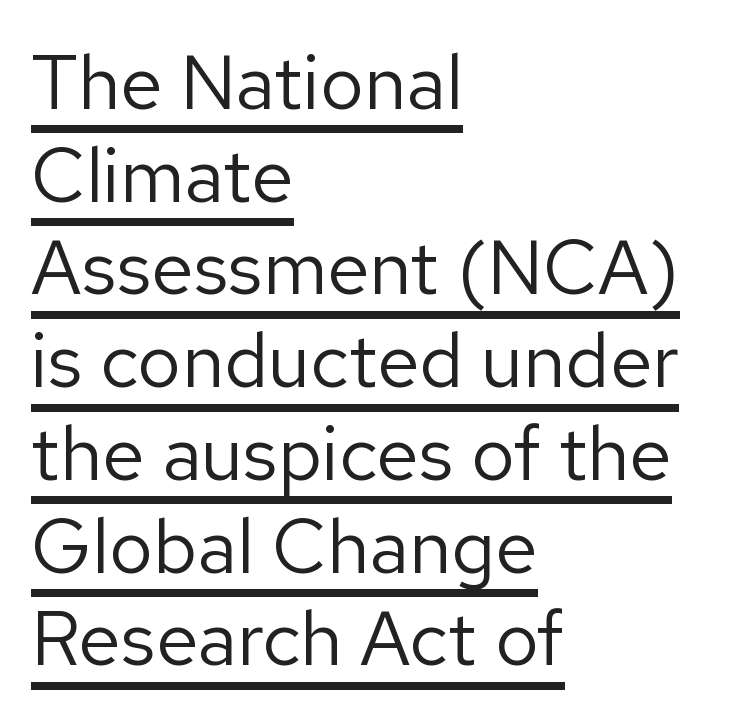
Q: Is the text bold? A: No.
Q: Is the text italic (slanted)? A: No, it is upright.
Q: Is the typeface a serif or a sans-serif typeface? A: Sans-serif.
Q: Is the text underlined? A: Yes.
Q: How is the paragraph aligned? A: Left-aligned.
Q: Is the spacing between letters normal or unusually wide? A: Normal.
Q: Width (condensed, normal, or wide)? A: Normal.
Q: Stroke contrast? A: Low.
Q: x-height? A: Medium.
Q: Monospaced? A: No.
